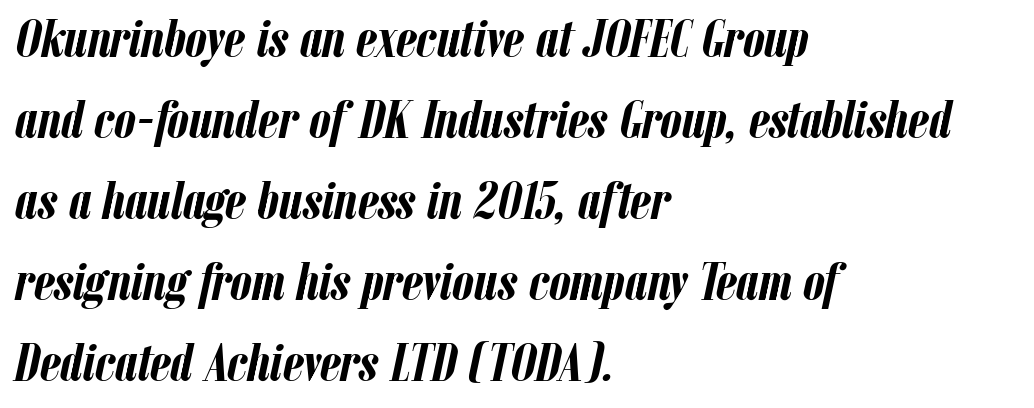
{"italic": "yes", "lean": "right", "slant_degrees": 12, "bold": "yes", "weight": "semibold", "width": "condensed", "stroke_contrast": "low", "x_height": "medium", "monospaced": "no", "underline": "no", "align": "left", "line_spacing": "normal", "line_spacing_ratio": 1.5, "letter_spacing": "normal", "letter_spacing_em": 0.0, "glyph_px": 54}
